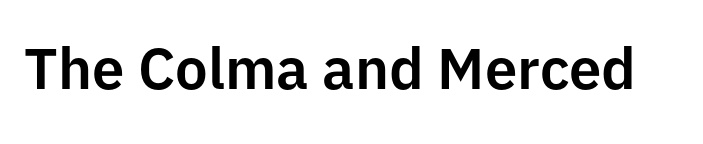
{"serif": "no", "italic": "no", "width": "normal", "stroke_contrast": "low", "x_height": "medium", "monospaced": "no", "underline": "no", "letter_spacing": "normal", "letter_spacing_em": 0.0, "glyph_px": 58}
